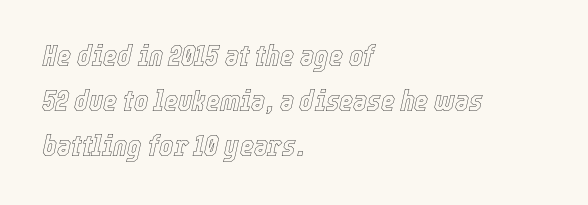
Proportional: the letters do not fall into vertical columns. The ragged edge is on the right, which tells us the setting is flush left. Does the lettering tilt? It does — this is italic. Underline: absent. Honestly, the letter spacing is just normal — you wouldn't notice it. A typesetter would call this leading conventional body-copy spacing.
